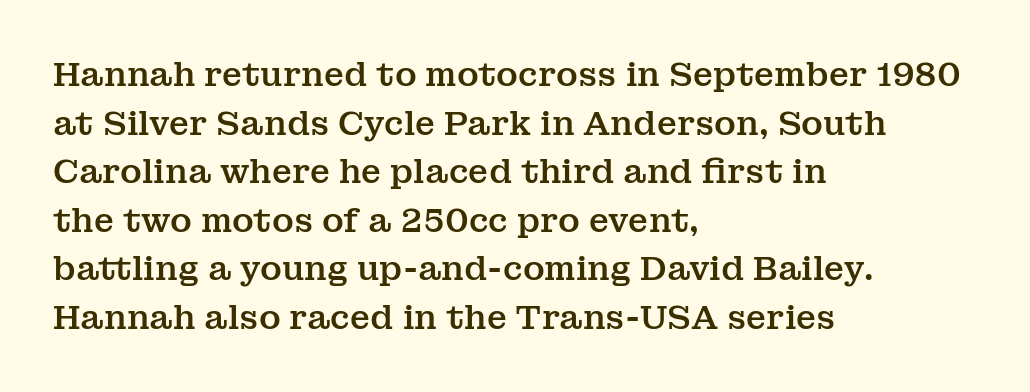
The image shows 33 px serif type, upright; set left-aligned, normal line spacing (1.47x), normal letter spacing, not underlined; medium stroke contrast and a medium x-height.
